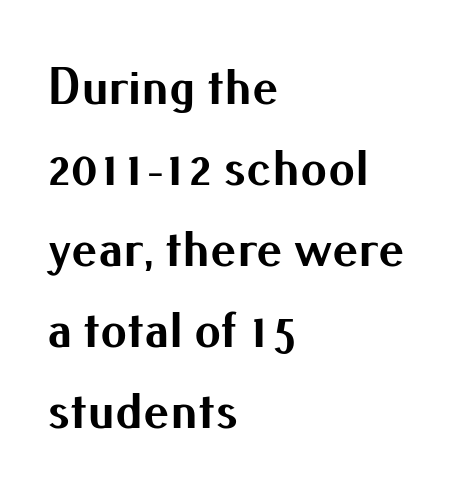
Q: Is the text bold? A: Yes.
Q: Is the text italic (slanted)? A: No, it is upright.
Q: Is the typeface a serif or a sans-serif typeface? A: Sans-serif.
Q: Is the text underlined? A: No.
Q: How is the paragraph aligned? A: Left-aligned.
Q: Is the spacing between letters normal or unusually wide? A: Normal.
Q: Is the spacing between lines tight, normal or loose? A: Normal.
Q: Width (condensed, normal, or wide)? A: Normal.
Q: Stroke contrast? A: Medium.
Q: x-height? A: Small.
Q: Monospaced? A: No.
